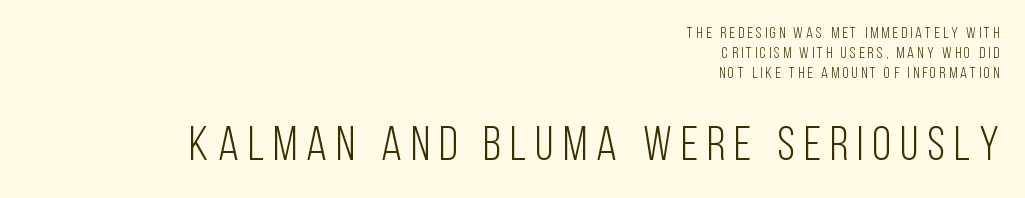
The image shows 48 px light, condensed sans-serif type, upright; set right-aligned, line spacing 1.24x, not underlined; the second (bottom) block is 3.0x larger; low stroke contrast and a large x-height.
